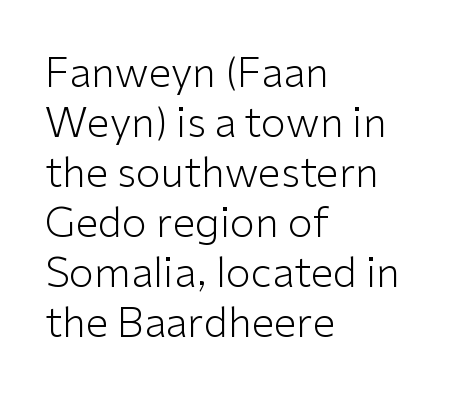
On a weight scale, this lands at 450 or below. A typesetter would call this proportional, since set widths differ per character. The letters stand straight up with perfectly vertical stems. Nothing unusual about the tracking: characters are spaced as the font intends. This rendering employs a face without finishing strokes, i.e., a sans-serif.
